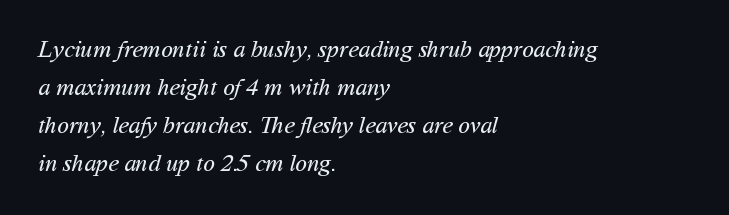
The font is comparable to plain body text, perhaps lighter. The baseline area is clear. This rendering uses left alignment, leaving the right contour irregular. Does the leading feel generous? No, just average. Standard letterfit; no display-style spreading of the glyphs.
